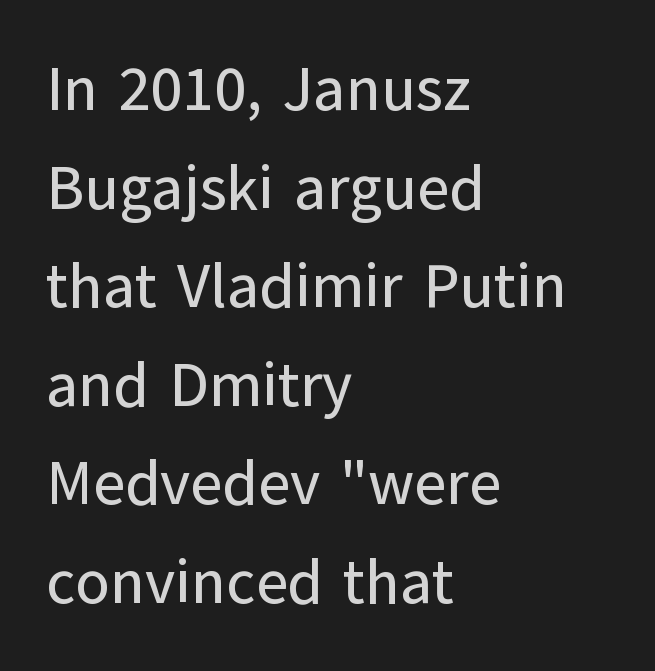
Only glyphs here, with clear space below each row. Spacing between characters is what you'd get straight out of the box. Classification — sans serif. Do the characters align in a grid? No, the font is proportional. Regular leading.
